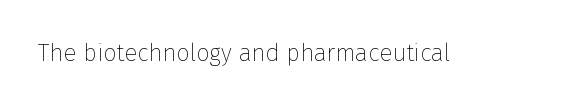
Q: Is the text bold? A: No.
Q: Is the text italic (slanted)? A: No, it is upright.
Q: Is the text underlined? A: No.
Q: Is the spacing between letters normal or unusually wide? A: Normal.
